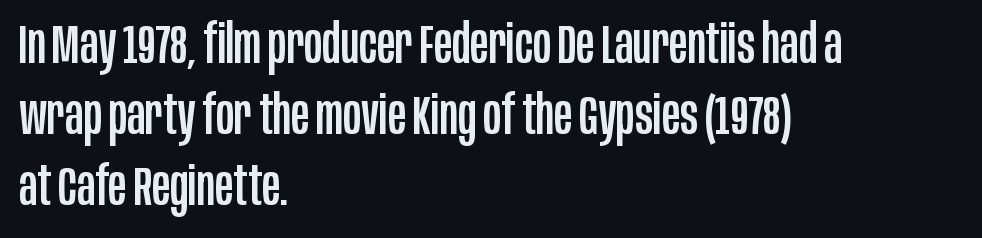
{"serif": "no", "italic": "no", "width": "condensed", "stroke_contrast": "low", "x_height": "large", "monospaced": "no", "underline": "no", "align": "left", "line_spacing": "normal", "line_spacing_ratio": 1.29, "letter_spacing": "normal", "letter_spacing_em": 0.0, "glyph_px": 55}
